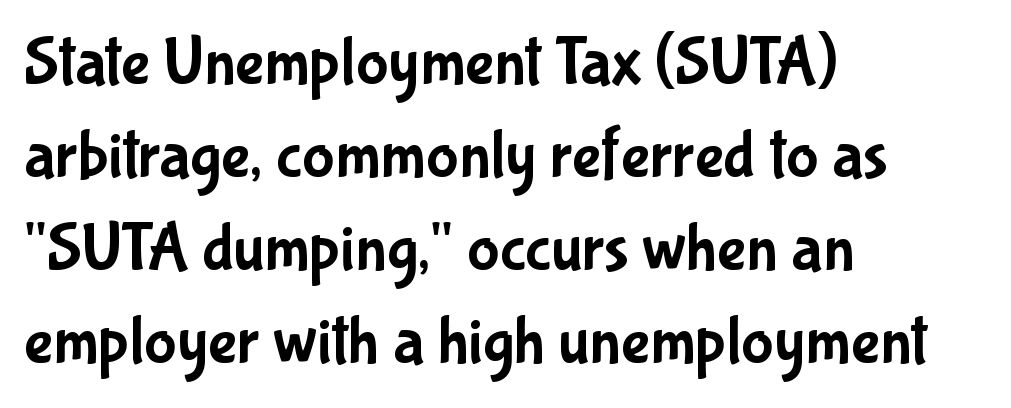
{"serif": "no", "italic": "no", "width": "condensed", "stroke_contrast": "low", "x_height": "medium", "monospaced": "no", "underline": "no", "align": "left", "line_spacing": "normal", "line_spacing_ratio": 1.37, "letter_spacing": "normal", "letter_spacing_em": 0.0, "glyph_px": 68}
